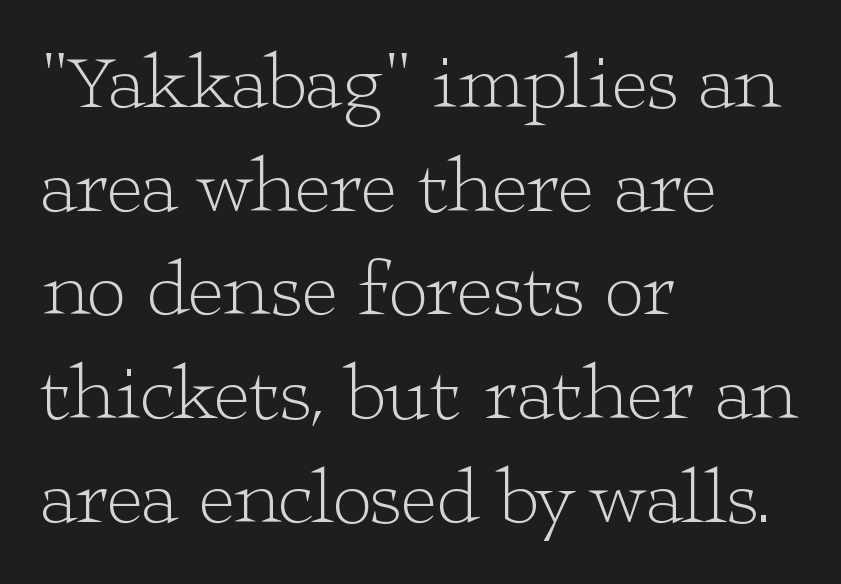
Notice how the stems are strictly vertical — no italics here. The typeface chosen for these lines features serifs. A classic flush-left, rag-right setting is used for this passage. The type is set solid horizontally, with unmodified tracking.
